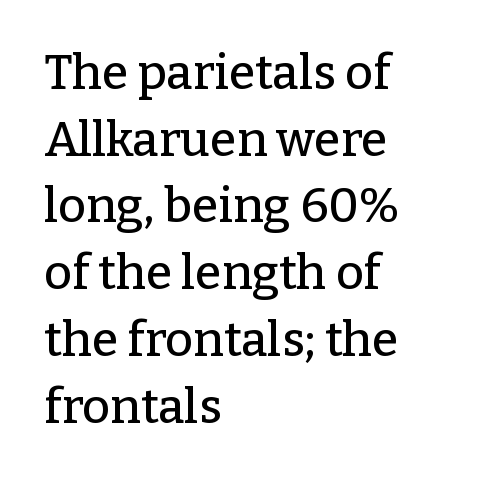
The image shows 48 px serif type, upright; set left-aligned, normal line spacing (1.39x), normal letter spacing, not underlined; low stroke contrast and a medium x-height.
